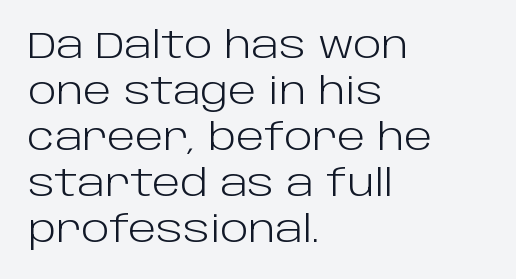
Characters follow at the spacing the type designer built in. The characters are drawn with everyday or finer stroke widths. The compositor pushed each line to the left boundary. You could not count columns in this text — the font is proportionally spaced.
